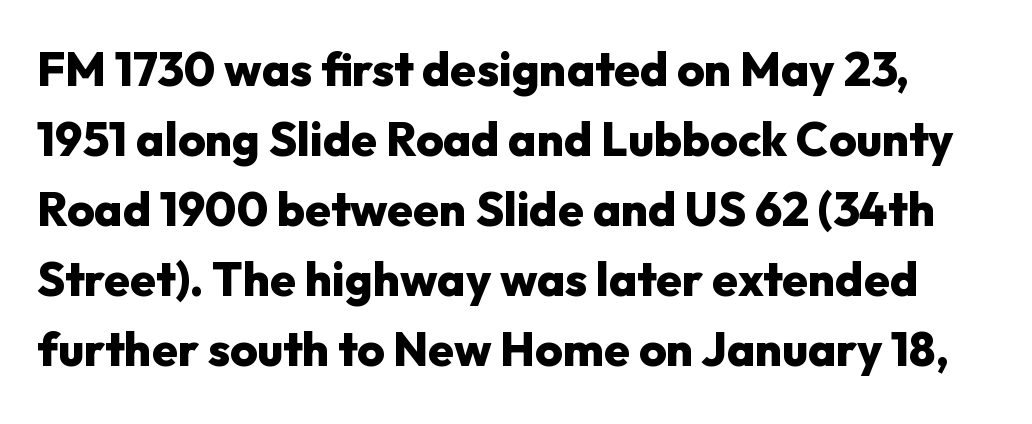
The image shows 47 px heavy sans-serif type, upright; set normal line spacing (1.49x), normal letter spacing, not underlined; low stroke contrast and a medium x-height.
